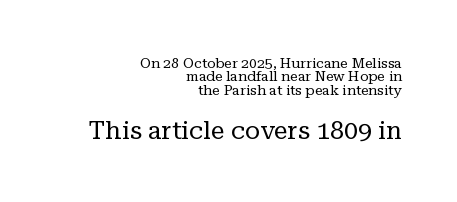
The image shows 25 px text type, upright; set right-aligned, tight line spacing (0.96x), normal letter spacing, not underlined; the second (bottom) block is 1.79x larger.
